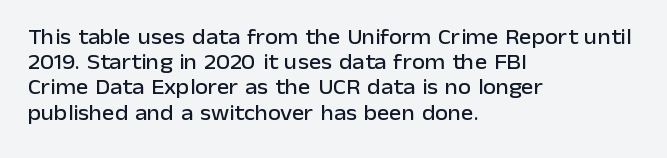
{"italic": "no", "underline": "no", "align": "left", "line_spacing_ratio": 1.2, "letter_spacing": "normal", "letter_spacing_em": 0.0, "glyph_px": 21}
